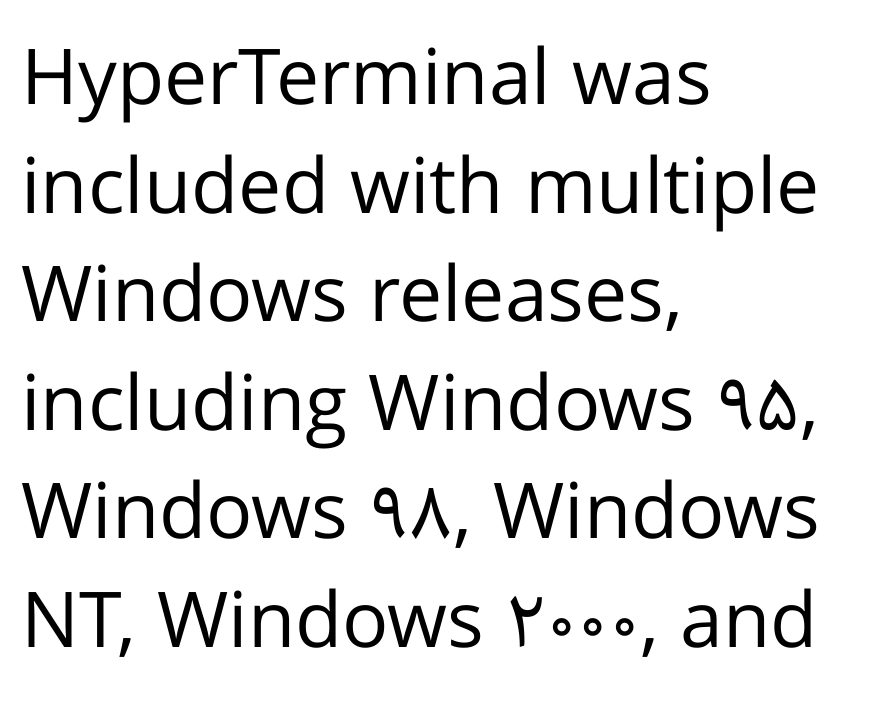
Vertically, the passage feels balanced, rows spaced as you'd expect. Letterform terminals end flat and unadorned throughout the passage. No word sits above an underline. Posture: upright roman. Each stroke keeps to a modest, everyday thickness or less. These lines are rendered in a variable-pitch font.
